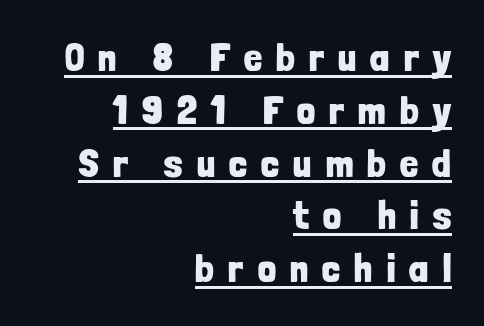
The image shows 40 px bold, condensed sans-serif type, upright; set right-aligned, normal line spacing (1.32x), unusually wide letter spacing (+0.36 em), underlined; low stroke contrast and a medium x-height.
